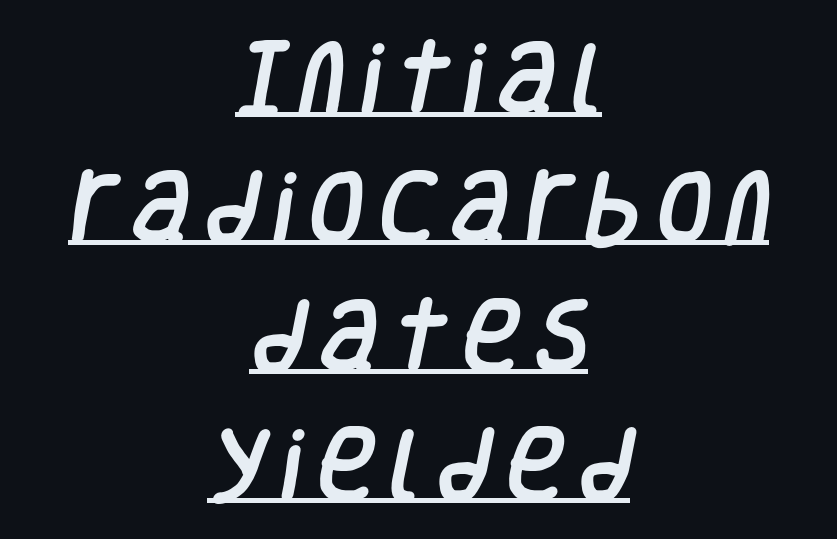
The image shows 79 px condensed sans-serif type; set centered, normal line spacing (1.63x), unusually wide letter spacing (+0.2 em), underlined; low stroke contrast and a large x-height.
